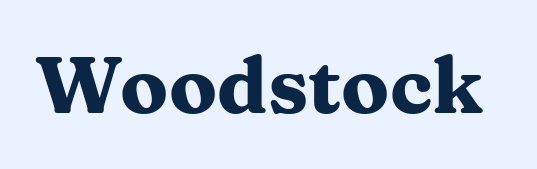
Chunky letters — that's bold for sure. The string is rendered with underlining switched off. Unlike italic type, these characters show no tilt at all. The letters advance in unequal steps, a hallmark of proportional type.
